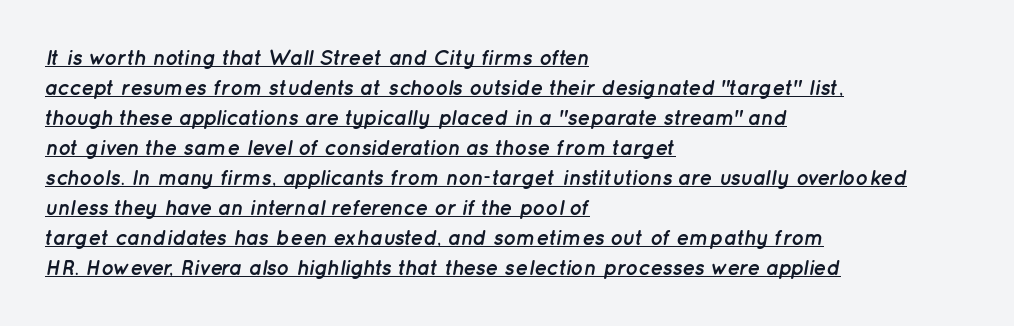
Q: Is the text bold? A: Yes.
Q: Is the text italic (slanted)? A: Yes, it leans right by about 12 degrees.
Q: Is the text underlined? A: Yes.
Q: How is the paragraph aligned? A: Left-aligned.
Q: Is the spacing between letters normal or unusually wide? A: Normal.
Q: Is the spacing between lines tight, normal or loose? A: Normal.
